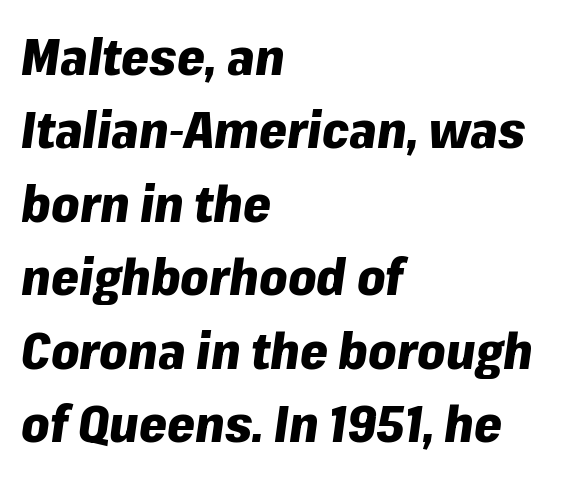
Q: Is the text bold? A: Yes.
Q: Is the text italic (slanted)? A: Yes, it leans right by about 8 degrees.
Q: Is the text underlined? A: No.
Q: How is the paragraph aligned? A: Left-aligned.
Q: Is the spacing between letters normal or unusually wide? A: Normal.
Q: Is the spacing between lines tight, normal or loose? A: Normal.
Q: Width (condensed, normal, or wide)? A: Normal.
Q: Stroke contrast? A: Low.
Q: x-height? A: Medium.
Q: Monospaced? A: No.
